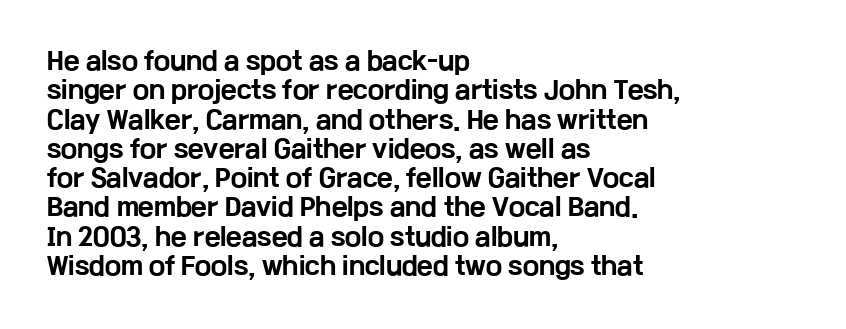
The image shows 24 px bold type, upright; set left-aligned, line spacing 1.22x, normal letter spacing, not underlined.
